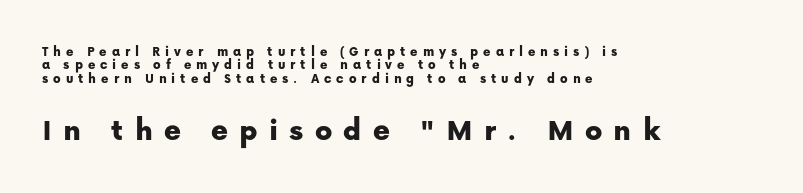
{"serif": "no", "italic": "no", "width": "normal", "stroke_contrast": "low", "x_height": "medium", "monospaced": "no", "underline": "no", "align": "left", "line_spacing": "tight", "line_spacing_ratio": 0.96, "letter_spacing": "wide", "letter_spacing_em": 0.35, "larger_block": "second", "size_ratio": 2.29, "glyph_px": 32}
